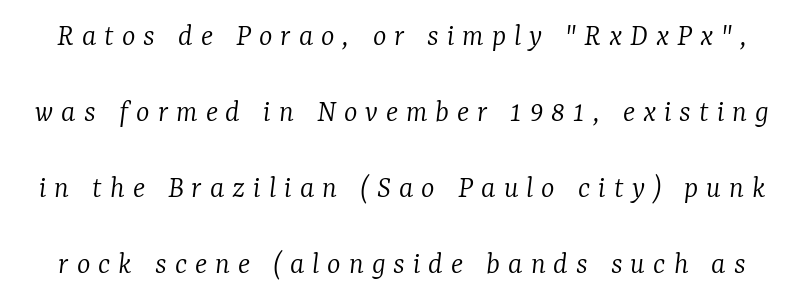
The image shows 32 px light serif type, italic (leaning right); set loose line spacing (2.37x), unusually wide letter spacing (+0.25 em), not underlined; low stroke contrast and a medium x-height.
